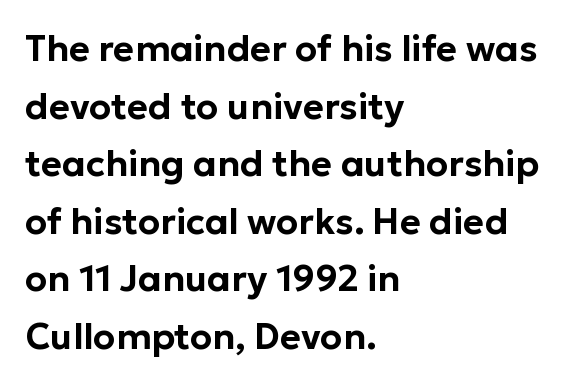
Q: Is the text italic (slanted)? A: No, it is upright.
Q: Is the typeface a serif or a sans-serif typeface? A: Sans-serif.
Q: Is the text underlined? A: No.
Q: How is the paragraph aligned? A: Left-aligned.
Q: Is the spacing between letters normal or unusually wide? A: Normal.
Q: Is the spacing between lines tight, normal or loose? A: Normal.
Q: Width (condensed, normal, or wide)? A: Normal.
Q: Stroke contrast? A: Low.
Q: x-height? A: Medium.
Q: Monospaced? A: No.
